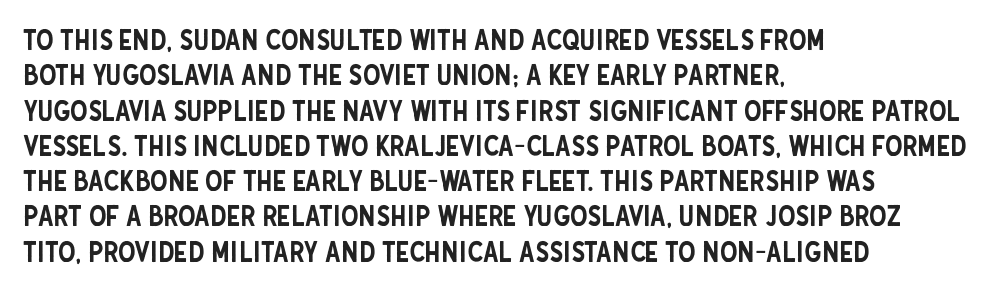
Q: Is the text italic (slanted)? A: No, it is upright.
Q: Is the typeface a serif or a sans-serif typeface? A: Sans-serif.
Q: Is the text underlined? A: No.
Q: How is the paragraph aligned? A: Left-aligned.
Q: Is the spacing between letters normal or unusually wide? A: Normal.
Q: Is the spacing between lines tight, normal or loose? A: Normal.
Q: Width (condensed, normal, or wide)? A: Condensed.
Q: Stroke contrast? A: Low.
Q: x-height? A: Large.
Q: Monospaced? A: No.
